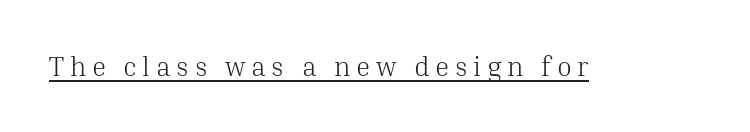
Quick note: underline on. Stroke thickness stays within the range of a standard reading face or lighter. Italic: no, the glyphs are upright roman. Words appear elongated and porous because spacing is wide.
